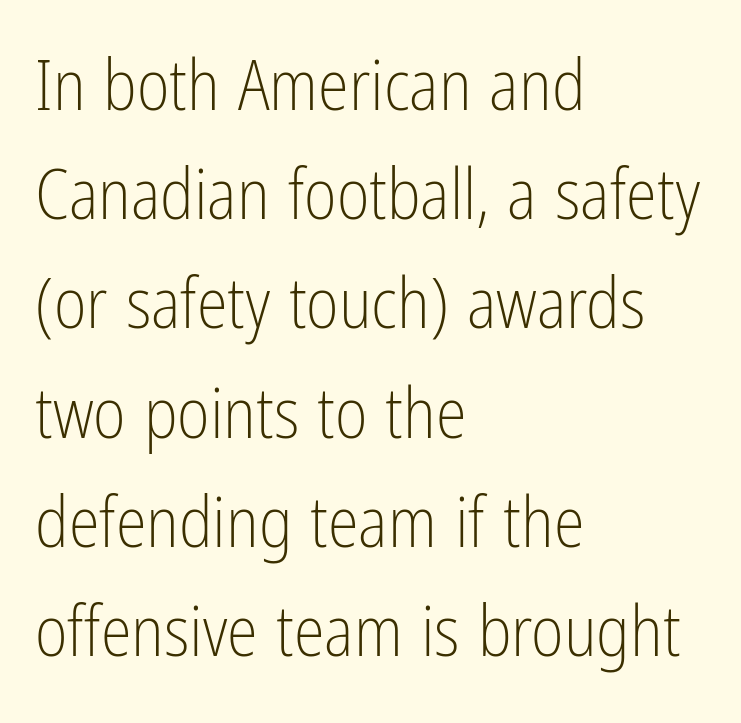
Descender tails drop into unmarked territory. Nothing sits at the stroke ends, so this counts as sans-serif. The setting favours the left margin, as ordinary paragraphs usually do. Each stroke keeps to a modest, everyday thickness or less.
